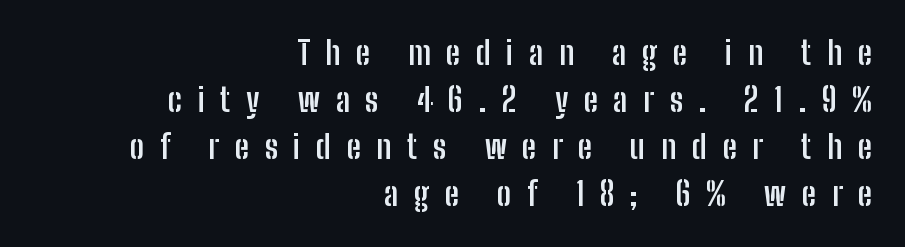
The image shows 32 px semibold, condensed sans-serif type, upright; set right-aligned, normal line spacing (1.47x), unusually wide letter spacing (+0.49 em), not underlined; low stroke contrast and a medium x-height.
